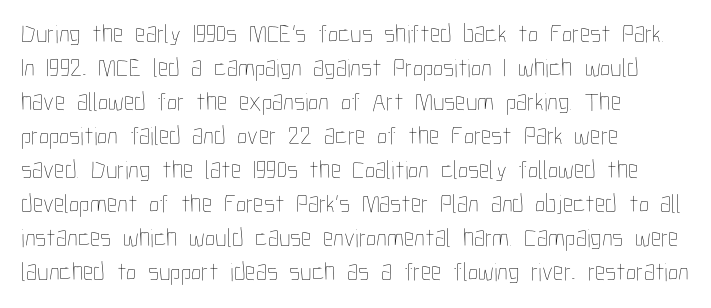
Descenders are the only things crossing below the line. All the whitespace from short lines collects on the right. Characters remain perfectly vertical along every line. The letters sit at their default tracking, neither squeezed nor spread.
